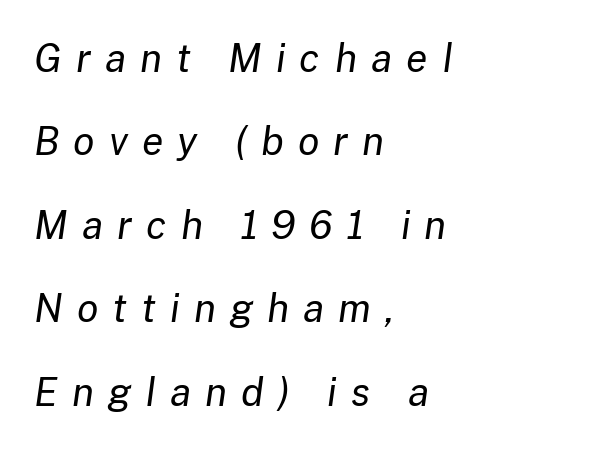
Q: Is the text bold? A: No.
Q: Is the text italic (slanted)? A: Yes, it leans right by about 8 degrees.
Q: Is the text underlined? A: No.
Q: How is the paragraph aligned? A: Left-aligned.
Q: Is the spacing between letters normal or unusually wide? A: Unusually wide.
Q: Is the spacing between lines tight, normal or loose? A: Loose.
Q: Width (condensed, normal, or wide)? A: Normal.
Q: Stroke contrast? A: Low.
Q: x-height? A: Medium.
Q: Monospaced? A: No.
